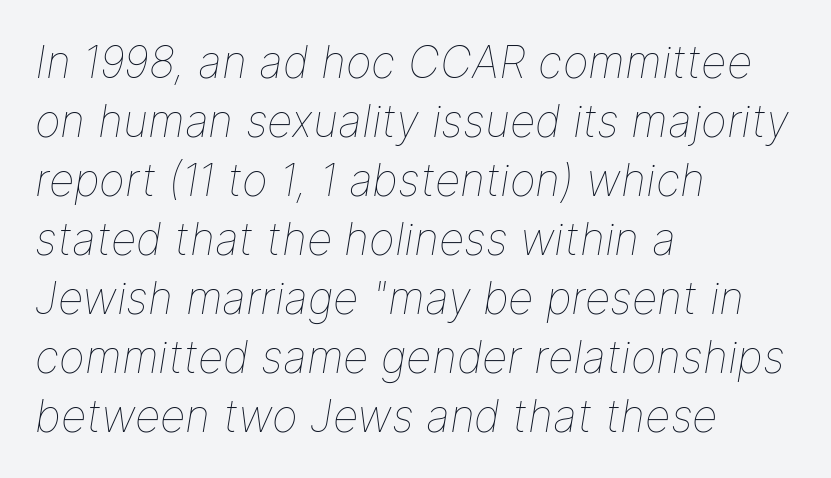
Varying glyph widths throughout — classic text-font behaviour. Nothing heavy about these letters — not bold at all. Each row of text sits above clean, open space. Rows of type keep a routine distance in the vertical direction. The passage shown leans; its letterforms are oblique.
